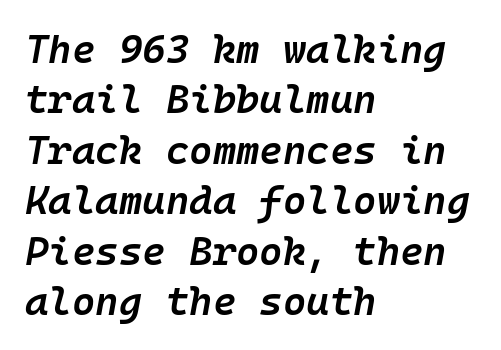
Q: Is the text bold? A: Semi-bold.
Q: Is the text italic (slanted)? A: Yes, it leans right by about 10 degrees.
Q: Is the text underlined? A: No.
Q: How is the paragraph aligned? A: Left-aligned.
Q: Is the spacing between letters normal or unusually wide? A: Normal.
Q: Is the spacing between lines tight, normal or loose? A: Normal.
Q: Width (condensed, normal, or wide)? A: Normal.
Q: Stroke contrast? A: Low.
Q: x-height? A: Medium.
Q: Monospaced? A: Yes.
